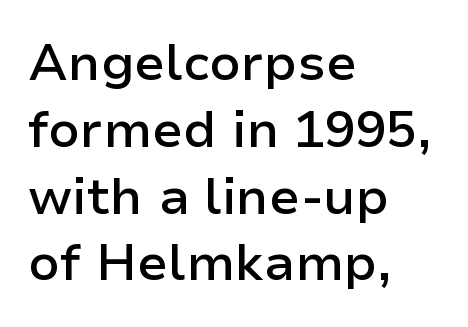
The compositor pushed each line to the left boundary. Think of a printed novel: that variable character pitch is what you see here. This sample uses an upright cut, with every glyph sitting square on the baseline. A typesetter would call this leading conventional body-copy spacing.
